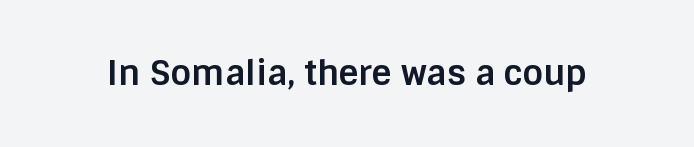
Honestly, the letter spacing is just normal — you wouldn't notice it. This is the regular roman posture of the typeface. This sample has the flowing, uneven cadence of proportional lettering. Unlike a traditional serif, this face leaves its strokes unadorned. The glyphs are unaccompanied by any horizontal stroke below them.
